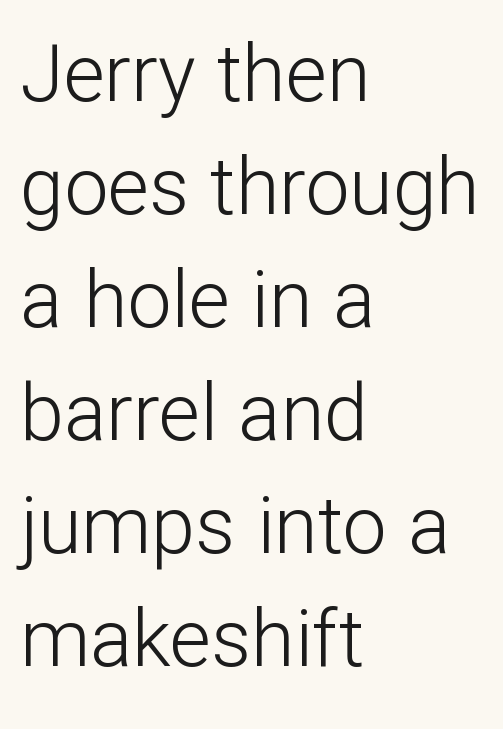
{"serif": "no", "italic": "no", "bold": "no", "weight": "light", "width": "normal", "stroke_contrast": "low", "x_height": "medium", "monospaced": "no", "underline": "no", "align": "left", "line_spacing": "normal", "line_spacing_ratio": 1.43, "letter_spacing": "normal", "letter_spacing_em": 0.0, "glyph_px": 79}
